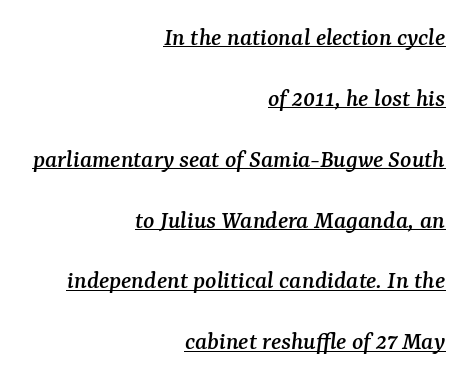
{"italic": "yes", "lean": "right", "slant_degrees": 7, "underline": "yes", "align": "right", "line_spacing": "loose", "line_spacing_ratio": 2.34, "letter_spacing": "normal", "letter_spacing_em": 0.0, "glyph_px": 26}
